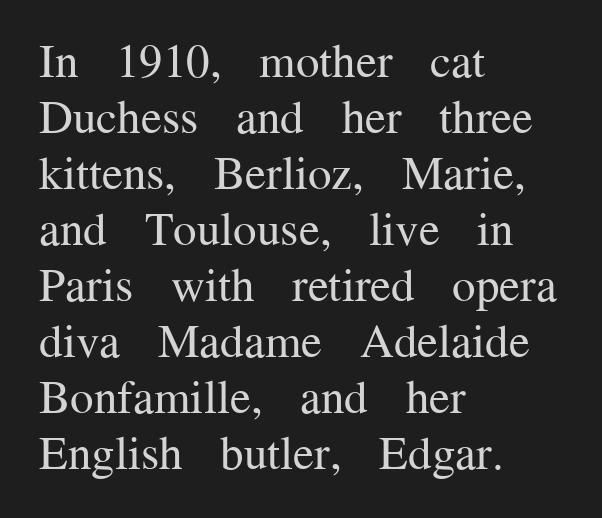
The image shows 47 px regular-weight serif type, upright; set left-aligned, line spacing 1.19x, normal letter spacing, not underlined; medium stroke contrast and a medium x-height.
